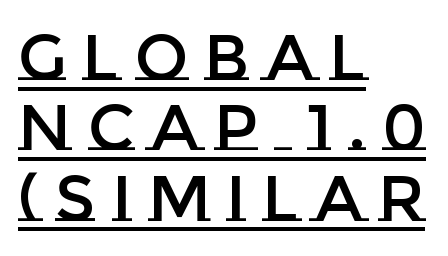
The image shows 64 px text type, upright; set left-aligned, tight line spacing (1.1x), unusually wide letter spacing (+0.25 em), underlined; low stroke contrast and a large x-height.
